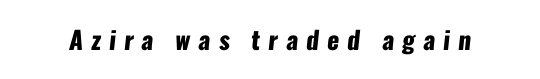
Plain, unruled lines of type. Between one letter and the next there's a generous, obvious gap. Its strokes are broad and dark, the hallmark of bold type.
